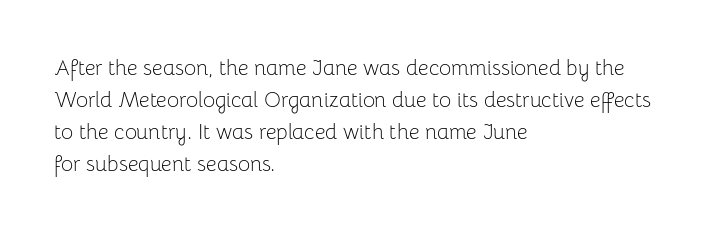
The image shows 21 px text type, upright; set left-aligned, normal line spacing (1.52x), normal letter spacing, not underlined.
